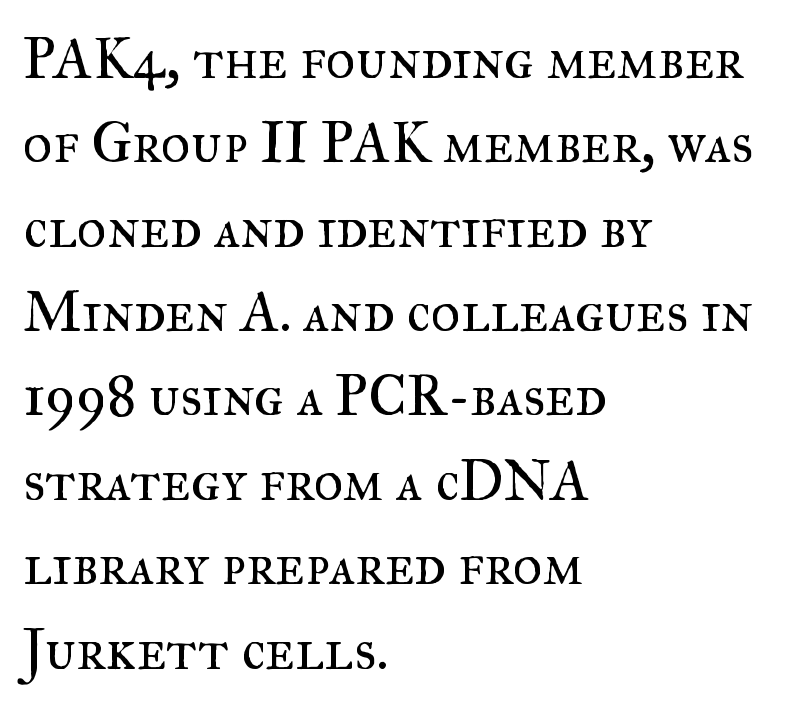
{"serif": "yes", "italic": "no", "bold": "no", "weight": "regular", "width": "normal", "stroke_contrast": "medium", "x_height": "small", "monospaced": "no", "underline": "no", "align": "left", "line_spacing": "normal", "line_spacing_ratio": 1.48, "letter_spacing": "normal", "letter_spacing_em": 0.0, "glyph_px": 57}
